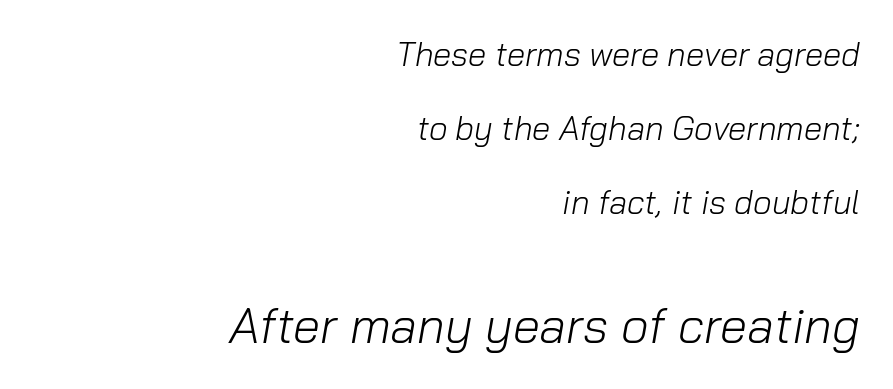
The image shows 49 px light type, italic (leaning right); set right-aligned, loose line spacing (2.24x), normal letter spacing, not underlined; the second (bottom) block is 1.48x larger; low stroke contrast and a medium x-height.
